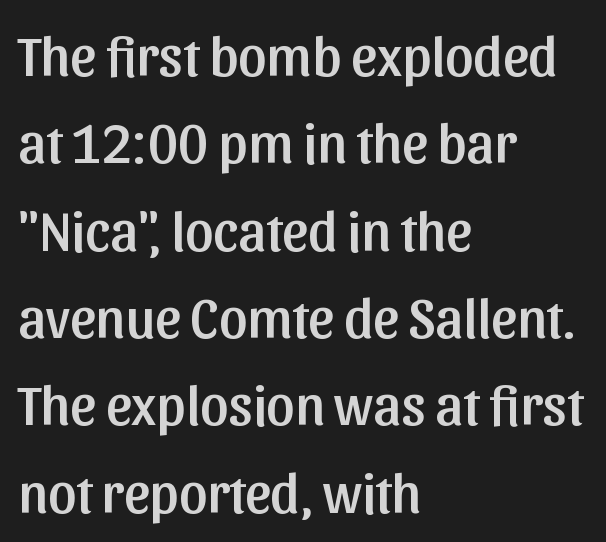
Italic: no, the glyphs are upright roman. Spacing verdict: proportional, widths tailored to each character. Each word holds together tightly as a unit, with standard inter-letter gaps. Anything drawn beneath the words? Only blank space.
